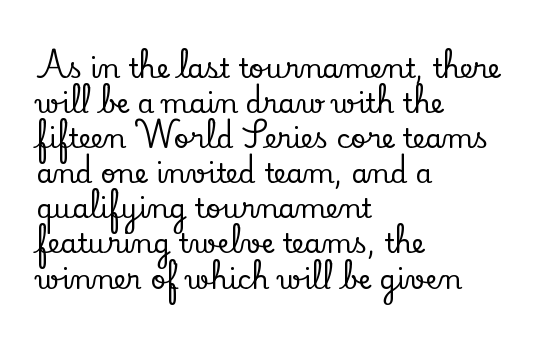
Q: Is the text italic (slanted)? A: No, it is upright.
Q: Is the text underlined? A: No.
Q: How is the paragraph aligned? A: Left-aligned.
Q: Is the spacing between letters normal or unusually wide? A: Normal.
Q: Is the spacing between lines tight, normal or loose? A: Normal.
